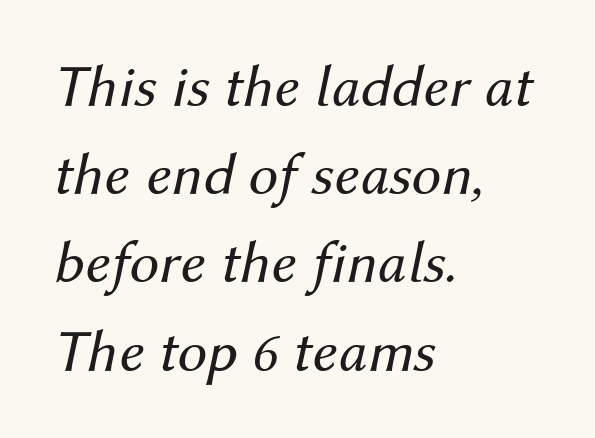
Does the lettering tilt? It does — this is italic. Weight class: somewhere from thin through regular. The rendering uses natural spacing where letterforms have individual widths. Default kerning and tracking; the words read as compact shapes. Anything drawn beneath the words? Only blank space. The rows are spaced the way most documents space them.
